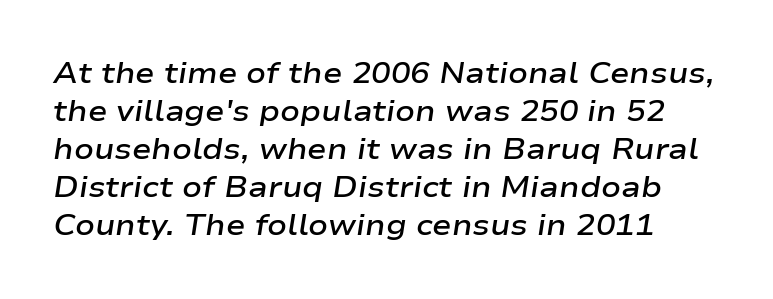
The image shows 29 px semibold, wide type, italic (leaning right); set normal line spacing (1.31x), normal letter spacing, not underlined; low stroke contrast and a medium x-height.
